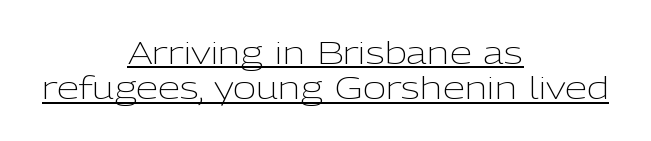
Q: Is the text bold? A: No.
Q: Is the text italic (slanted)? A: No, it is upright.
Q: Is the typeface a serif or a sans-serif typeface? A: Sans-serif.
Q: Is the text underlined? A: Yes.
Q: How is the paragraph aligned? A: Centered.
Q: Is the spacing between letters normal or unusually wide? A: Normal.
Q: Is the spacing between lines tight, normal or loose? A: Tight.
Q: Width (condensed, normal, or wide)? A: Normal.
Q: Stroke contrast? A: Low.
Q: x-height? A: Medium.
Q: Monospaced? A: No.
